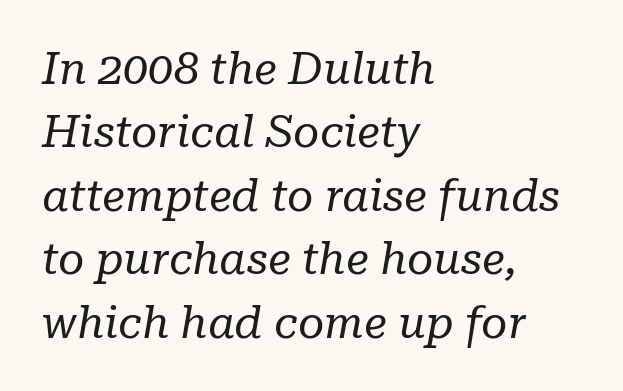
Q: Is the text bold? A: No.
Q: Is the text italic (slanted)? A: Yes, it leans right by about 10 degrees.
Q: Is the typeface a serif or a sans-serif typeface? A: Serif.
Q: Is the text underlined? A: No.
Q: How is the paragraph aligned? A: Left-aligned.
Q: Is the spacing between letters normal or unusually wide? A: Normal.
Q: Is the spacing between lines tight, normal or loose? A: Normal.
Q: Width (condensed, normal, or wide)? A: Normal.
Q: Stroke contrast? A: Low.
Q: x-height? A: Medium.
Q: Monospaced? A: No.
